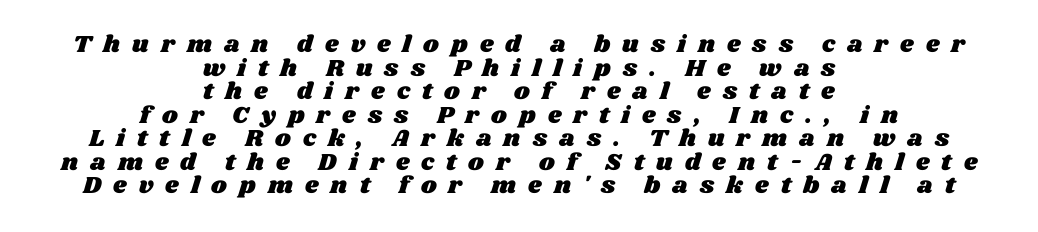
Q: Is the text underlined? A: No.
Q: How is the paragraph aligned? A: Centered.
Q: Is the spacing between letters normal or unusually wide? A: Unusually wide.
Q: Is the spacing between lines tight, normal or loose? A: Tight.
